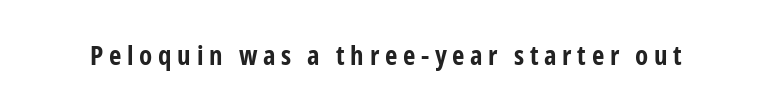
Q: Is the text bold? A: Yes.
Q: Is the text italic (slanted)? A: No, it is upright.
Q: Is the text underlined? A: No.
Q: Is the spacing between letters normal or unusually wide? A: Unusually wide.
